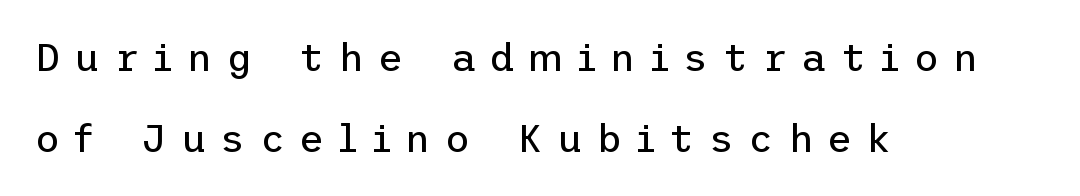
The image shows 39 px regular-weight sans-serif type, upright; set left-aligned, loose line spacing (2.07x), unusually wide letter spacing (+0.36 em), not underlined; low stroke contrast and a medium x-height.
